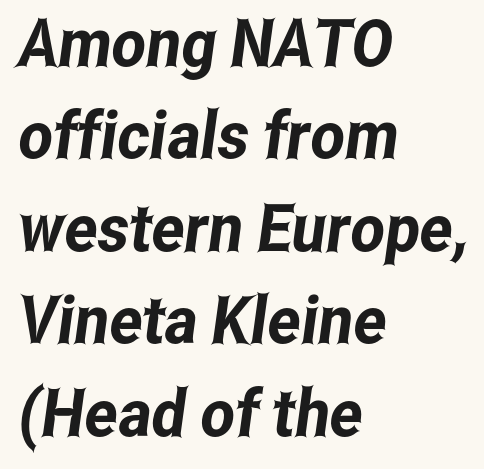
{"serif": "no", "width": "condensed", "stroke_contrast": "low", "x_height": "medium", "monospaced": "no", "underline": "no", "align": "left", "line_spacing": "normal", "line_spacing_ratio": 1.4, "letter_spacing": "normal", "letter_spacing_em": 0.0, "glyph_px": 66}
